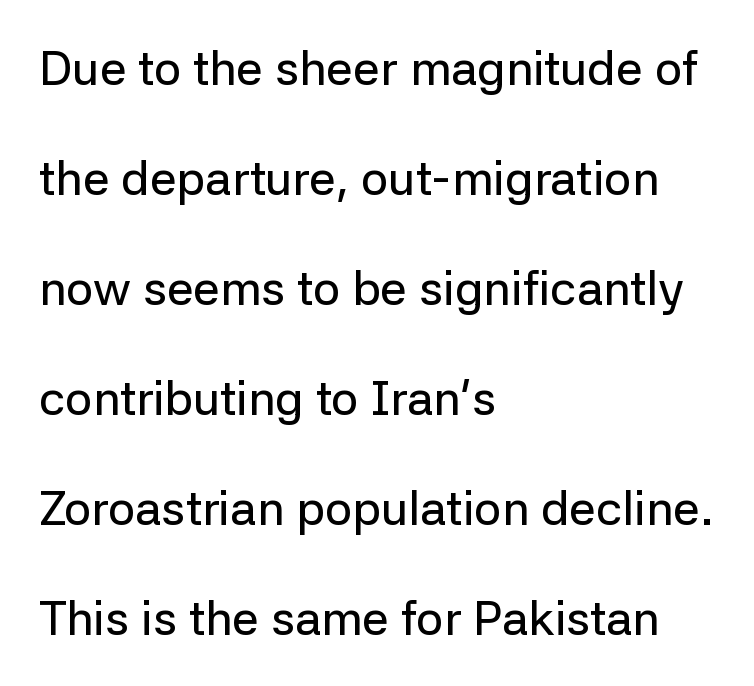
Nobody touched the tracking dial on this one. Ordinary non-slanted type is in use. Grotesque or geometric, the face here clearly has no serifs. Do the characters align in a grid? No, the font is proportional. Anything drawn beneath the words? Only blank space. Typeset ragged right — the left edge is the straight one.
